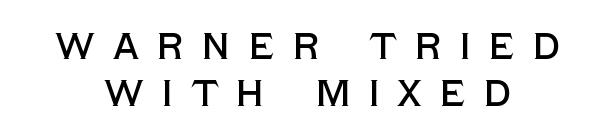
The image shows 37 px sans-serif type, upright; set centered, normal line spacing (1.27x), unusually wide letter spacing (+0.48 em), not underlined; a large x-height.
